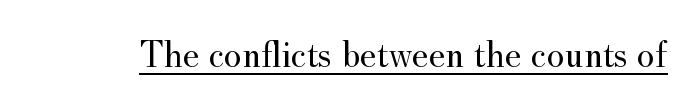
Q: Is the text bold? A: No.
Q: Is the text italic (slanted)? A: No, it is upright.
Q: Is the typeface a serif or a sans-serif typeface? A: Serif.
Q: Is the text underlined? A: Yes.
Q: Is the spacing between letters normal or unusually wide? A: Normal.
Q: Width (condensed, normal, or wide)? A: Normal.
Q: Stroke contrast? A: Medium.
Q: x-height? A: Small.
Q: Monospaced? A: No.
